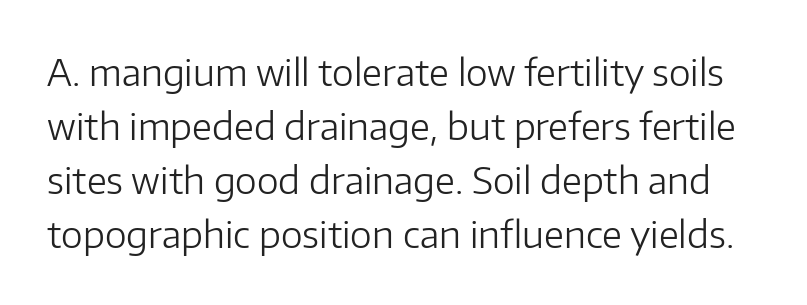
Italic? Not at all — the glyphs are vertical. How are the letters spaced? Ordinarily, with no added tracking. This rendering employs a face without finishing strokes, i.e., a sans-serif. Interline gaps are of average width in this sample.
